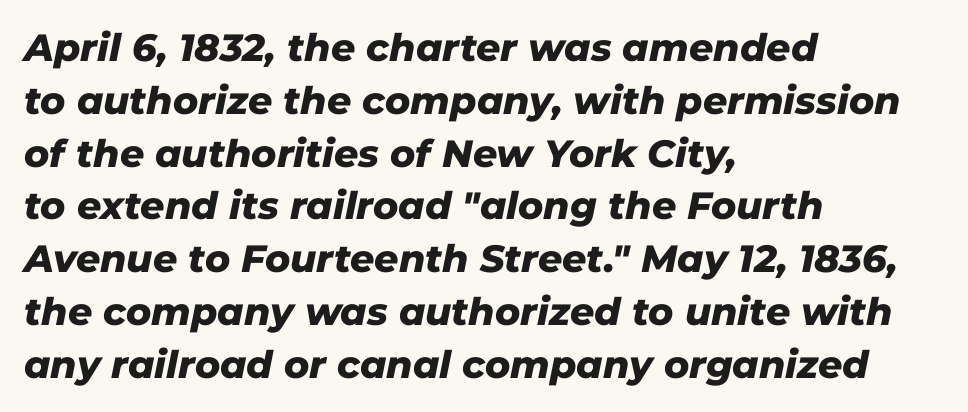
{"italic": "yes", "lean": "right", "slant_degrees": 11, "bold": "yes", "weight": "heavy", "width": "normal", "stroke_contrast": "low", "x_height": "medium", "monospaced": "no", "underline": "no", "align": "left", "line_spacing": "normal", "line_spacing_ratio": 1.39, "letter_spacing": "normal", "letter_spacing_em": 0.0, "glyph_px": 38}
